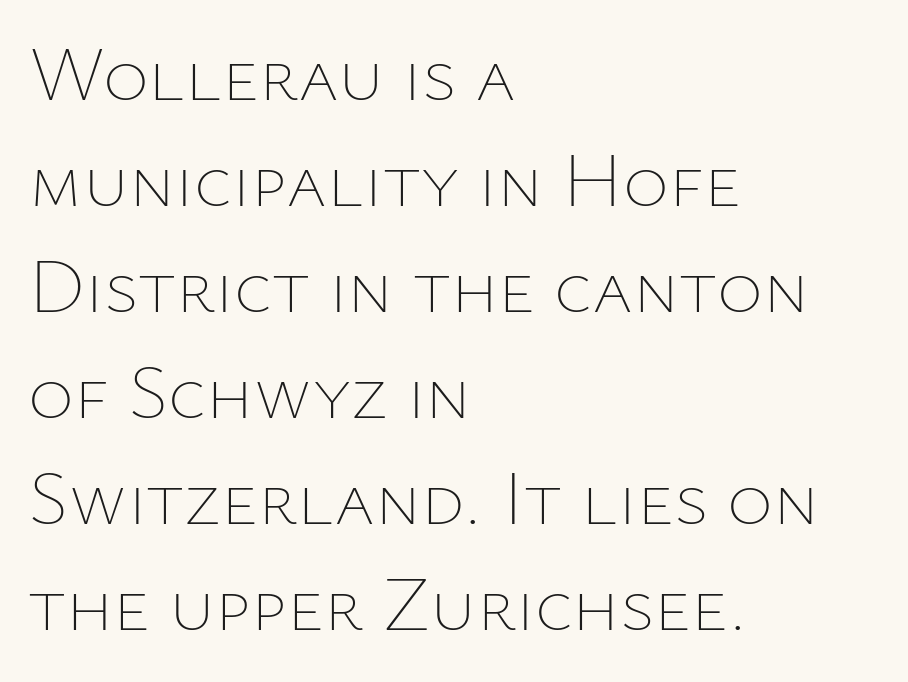
{"italic": "no", "bold": "no", "weight": "thin", "width": "normal", "stroke_contrast": "low", "x_height": "medium", "monospaced": "no", "underline": "no", "align": "left", "line_spacing": "normal", "line_spacing_ratio": 1.36, "letter_spacing": "normal", "letter_spacing_em": 0.0, "glyph_px": 78}
